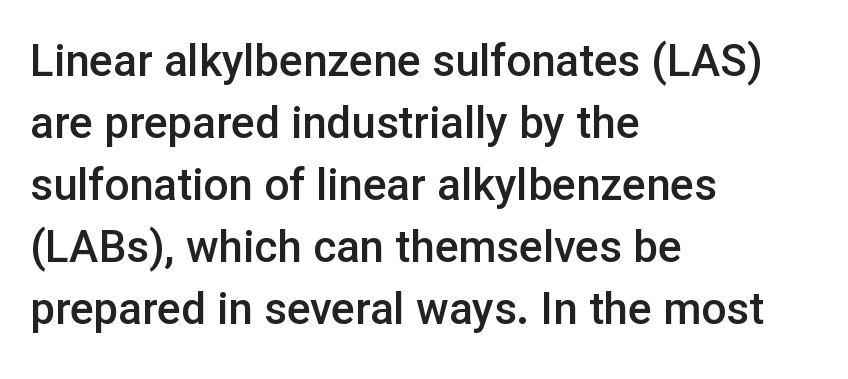
The image shows 44 px semibold sans-serif type, upright; set left-aligned, normal line spacing (1.41x), normal letter spacing, not underlined; low stroke contrast and a medium x-height.
